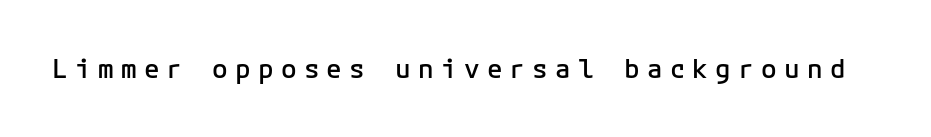
The image shows 26 px text type, upright; set unusually wide letter spacing (+0.28 em), not underlined.
